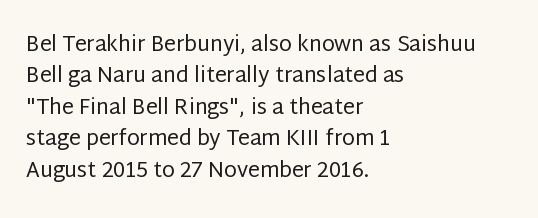
The image shows 21 px text type, upright; set left-aligned, normal line spacing (1.5x), normal letter spacing, not underlined.
